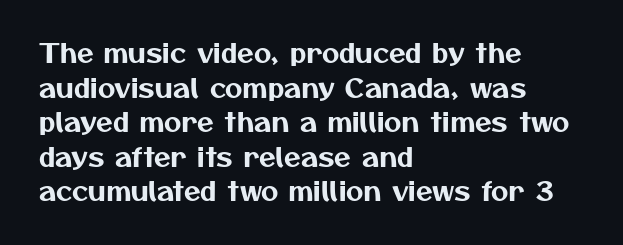
{"underline": "no", "align": "left", "line_spacing": "normal", "line_spacing_ratio": 1.28, "letter_spacing": "normal", "letter_spacing_em": 0.0, "glyph_px": 27}
